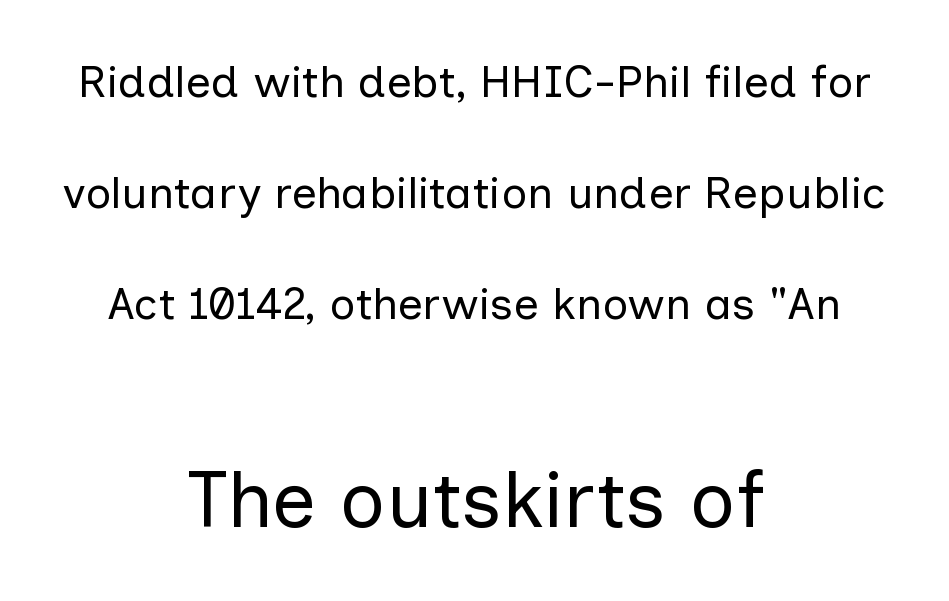
The image shows 79 px regular-weight sans-serif type, upright; set centered, loose line spacing (2.47x), normal letter spacing, not underlined; the second (bottom) block is 1.76x larger; low stroke contrast and a medium x-height.
